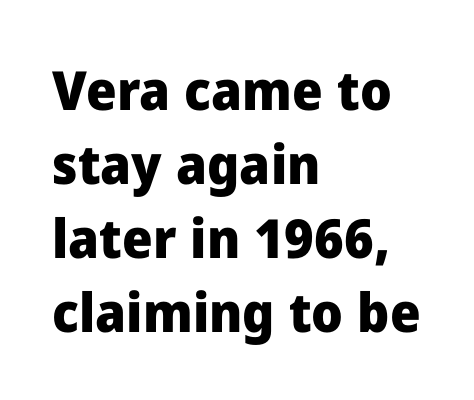
A bare baseline throughout the passage. The rendering keeps characters at their native spacing. A typesetter would mark this as roman, not italic. The ragged edge is on the right, which tells us the setting is flush left. A full-strength bold gives these letters their thick strokes. The face used here is a sans, in the tradition of grotesques and geometrics.
